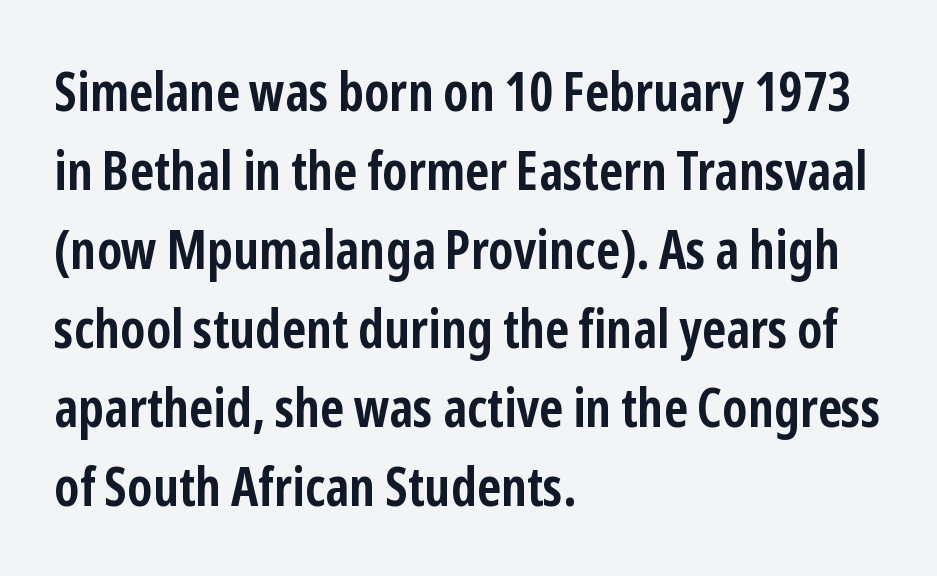
Nothing unusual about the tracking: characters are spaced as the font intends. Lines of text with bare space underneath. Does the type have serifs? No, each stem ends abruptly. Note the varied advance widths — an 'i' is clearly narrower than an 'm'. The compositor pushed each line to the left boundary. Typographic density is high because the face is bold.
